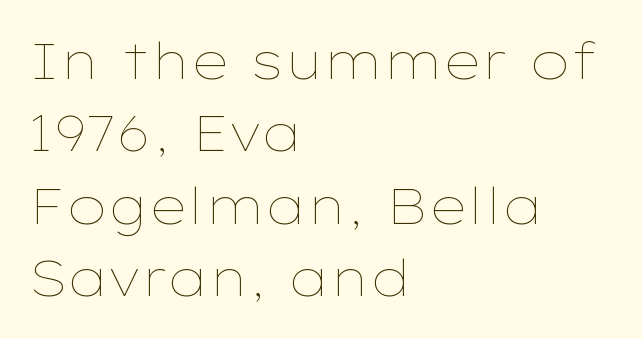
Each word holds together tightly as a unit, with standard inter-letter gaps. Whoever set this chose a conventional vertical rhythm. This sample is left-justified, so line endings fall wherever the words run out. This sample has the flowing, uneven cadence of proportional lettering. The strip under each line holds only bare page.
